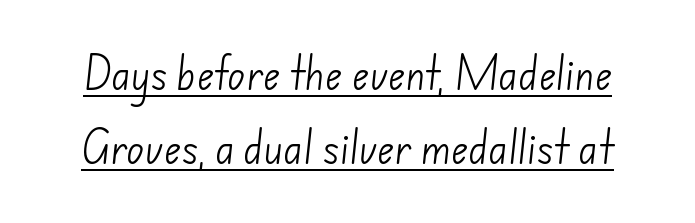
Q: Is the text bold? A: No.
Q: Is the typeface a serif or a sans-serif typeface? A: Sans-serif.
Q: Is the text underlined? A: Yes.
Q: Is the spacing between letters normal or unusually wide? A: Normal.
Q: Is the spacing between lines tight, normal or loose? A: Loose.
Q: Width (condensed, normal, or wide)? A: Normal.
Q: Stroke contrast? A: Low.
Q: x-height? A: Small.
Q: Monospaced? A: No.
